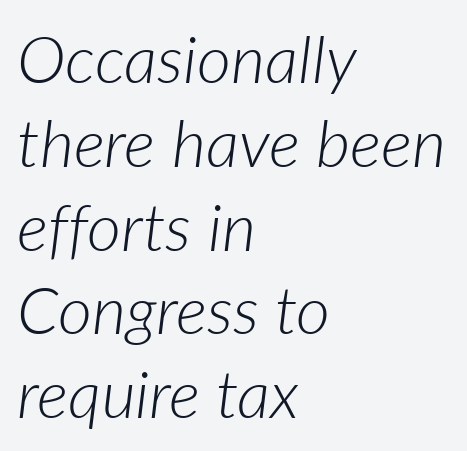
{"italic": "yes", "lean": "right", "slant_degrees": 7, "bold": "no", "weight": "light", "width": "normal", "stroke_contrast": "low", "x_height": "medium", "monospaced": "no", "underline": "no", "align": "left", "line_spacing": "normal", "line_spacing_ratio": 1.27, "letter_spacing": "normal", "letter_spacing_em": 0.0, "glyph_px": 66}
